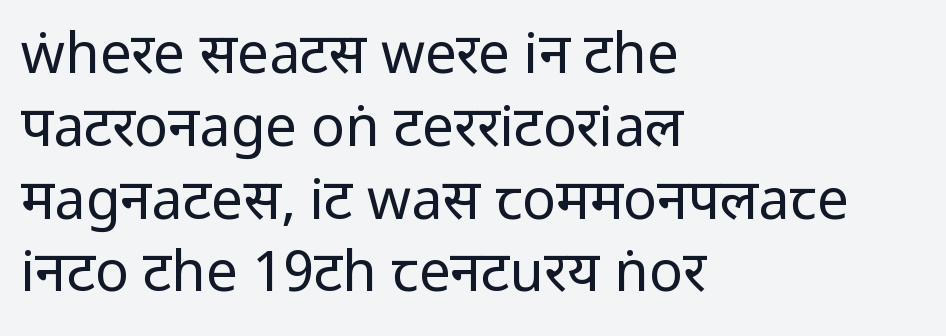
The image shows 56 px regular-weight, condensed sans-serif type, upright; set left-aligned, normal line spacing (1.3x), normal letter spacing, not underlined; low stroke contrast.
